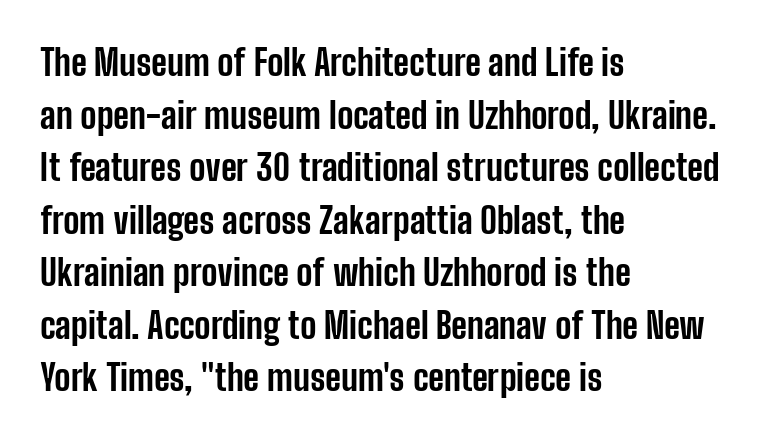
The image shows 36 px bold, condensed sans-serif type, upright; set left-aligned, normal line spacing (1.46x), normal letter spacing, not underlined; low stroke contrast and a medium x-height.
